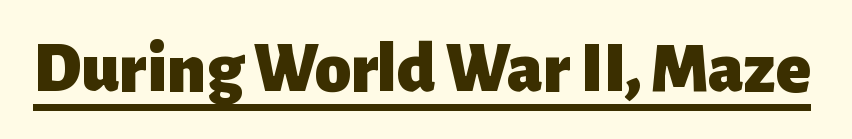
The image shows 72 px heavy sans-serif type, upright; set normal letter spacing, underlined; low stroke contrast and a medium x-height.
